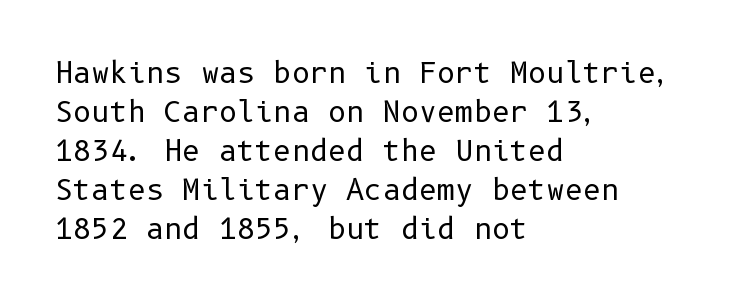
Q: Is the text bold? A: No.
Q: Is the text italic (slanted)? A: No, it is upright.
Q: Is the typeface a serif or a sans-serif typeface? A: Sans-serif.
Q: Is the text underlined? A: No.
Q: How is the paragraph aligned? A: Left-aligned.
Q: Is the spacing between letters normal or unusually wide? A: Normal.
Q: Is the spacing between lines tight, normal or loose? A: Normal.
Q: Width (condensed, normal, or wide)? A: Normal.
Q: Stroke contrast? A: Low.
Q: x-height? A: Medium.
